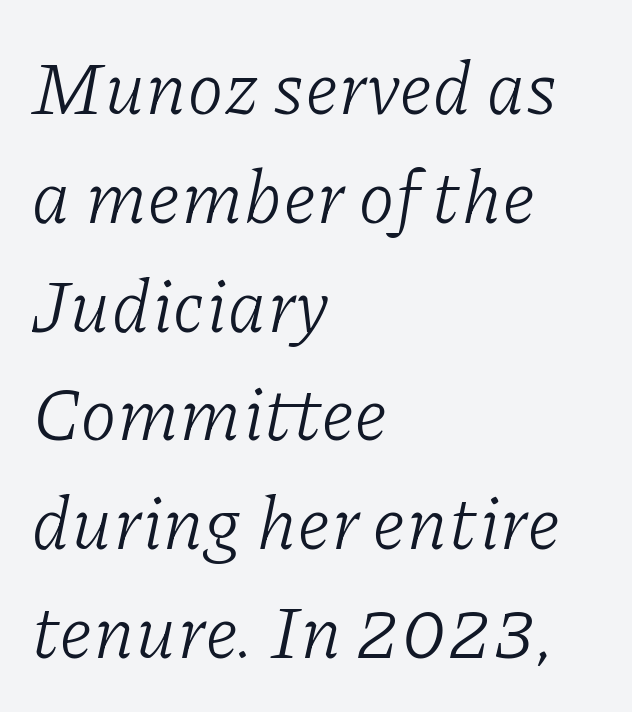
This is oblique type, the kind used for emphasis or titles. Spacing verdict: proportional, widths tailored to each character. Serif or sans? Serif — the stroke terminals have little feet. A quiet, ordinary-to-light weight characterises the typeface.
